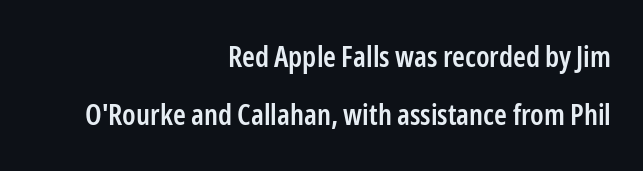
This sample uses plain, unmodified letter spacing. Underline: absent. The rendering uses a semibold face; strokes are thickened but not to full bold. I'd call this a sans setting — the letters go barefoot.
